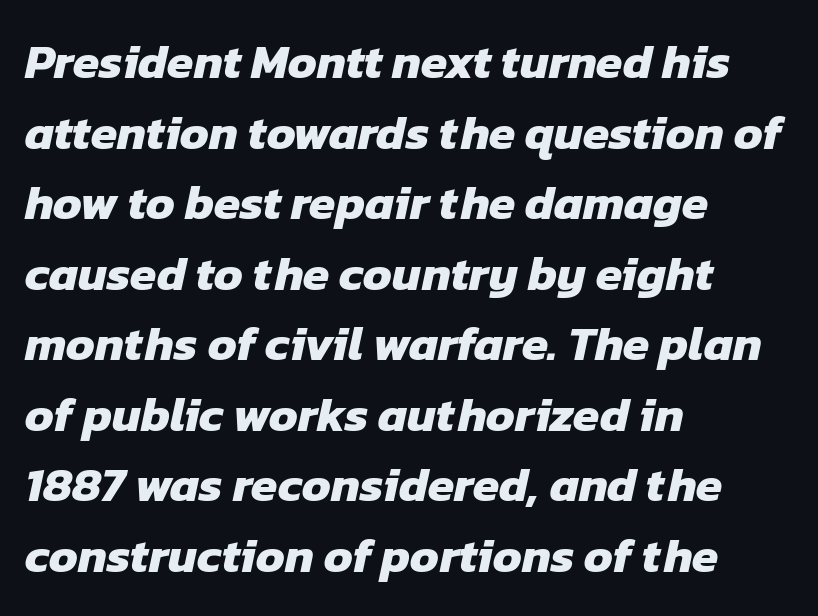
Caption: standard tracking, unaltered. Casual observation: everything's shoved over to the left. You could not count columns in this text — the font is proportionally spaced. Bare-footed words on every line.
